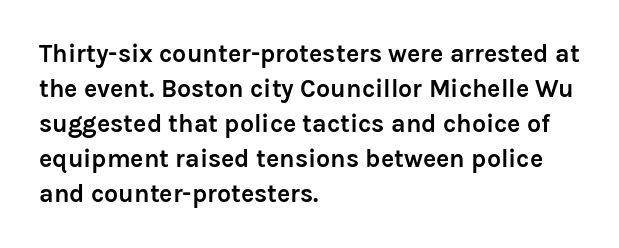
The image shows 25 px bold type, upright; set left-aligned, normal line spacing (1.4x), normal letter spacing, not underlined.
